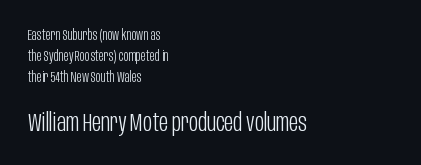
If you squint, the bottom block still reads clearly — it's the larger of the two. Leading matches the norm, producing a regular column. The strip under each line holds only bare page. The cut favours lightness, reaching ordinary text weight at its darkest.
